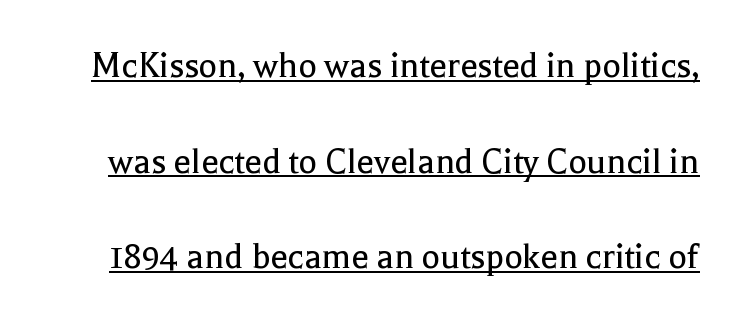
{"serif": "yes", "italic": "no", "bold": "no", "weight": "regular", "width": "normal", "x_height": "medium", "monospaced": "no", "underline": "yes", "line_spacing": "loose", "line_spacing_ratio": 2.45, "letter_spacing": "normal", "letter_spacing_em": 0.0, "glyph_px": 39}
